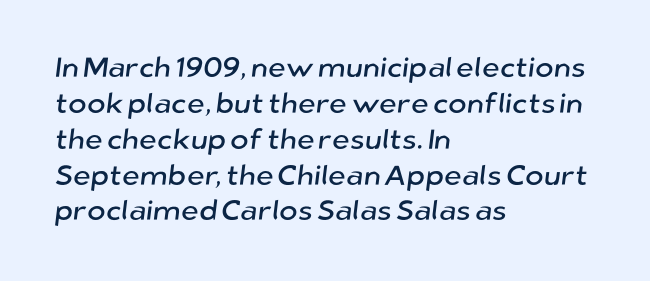
{"serif": "no", "width": "normal", "stroke_contrast": "low", "x_height": "medium", "monospaced": "no", "underline": "no", "align": "left", "line_spacing": "normal", "line_spacing_ratio": 1.28, "letter_spacing": "normal", "letter_spacing_em": 0.0, "glyph_px": 28}
